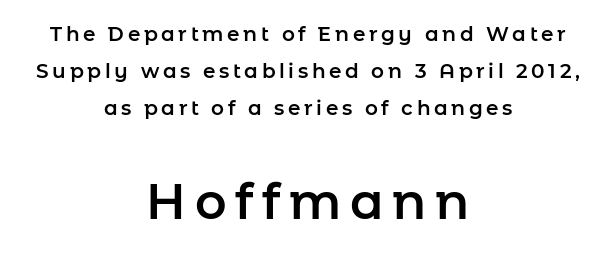
The characters display no serif detailing; their extremities are plain. Layout note: lines centered. Check under the words: just untouched page. The letters stand straight up with perfectly vertical stems. Of the two passages, the one underneath uses the larger point size. Here the designer chose a conventional face with non-uniform glyph widths.
